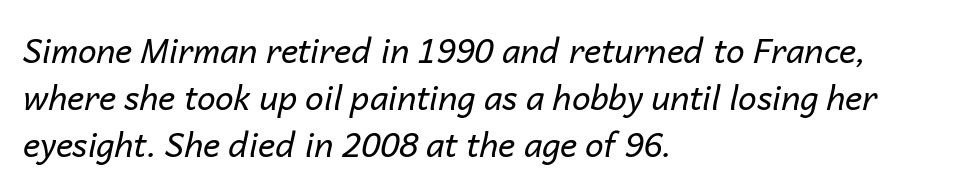
Q: Is the text bold? A: No.
Q: Is the text italic (slanted)? A: Yes, it leans right by about 14 degrees.
Q: Is the text underlined? A: No.
Q: How is the paragraph aligned? A: Left-aligned.
Q: Is the spacing between letters normal or unusually wide? A: Normal.
Q: Is the spacing between lines tight, normal or loose? A: Normal.
Q: Width (condensed, normal, or wide)? A: Normal.
Q: Stroke contrast? A: Low.
Q: x-height? A: Medium.
Q: Monospaced? A: No.
